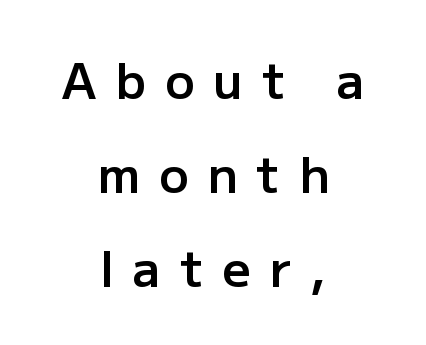
Serif or sans? Sans — the stroke terminals are bare. Is this a fixed-width face? No — the glyphs have proportional, varying widths. Baseline-to-baseline distance is far greater than the letter height. Characters remain perfectly vertical along every line. The lines in this sample share a center point and differ in where they start and stop.
